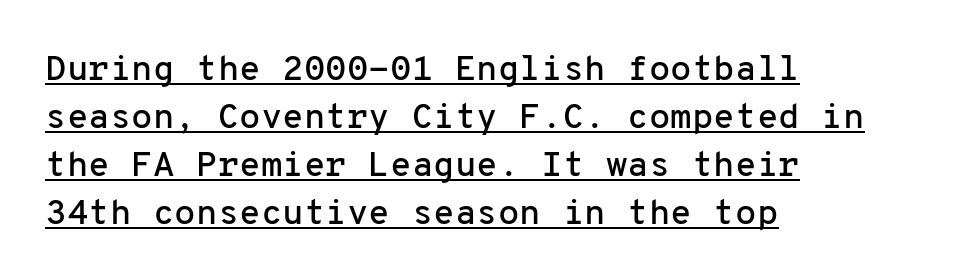
{"serif": "no", "italic": "no", "width": "normal", "stroke_contrast": "low", "x_height": "medium", "monospaced": "yes", "underline": "yes", "align": "left", "line_spacing": "normal", "line_spacing_ratio": 1.37, "letter_spacing": "normal", "letter_spacing_em": 0.0, "glyph_px": 35}
